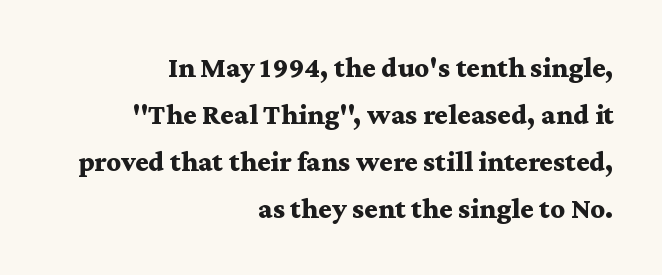
The image shows 29 px bold, wide serif type, upright; set right-aligned, normal line spacing (1.62x), normal letter spacing, not underlined; medium stroke contrast and a medium x-height.
